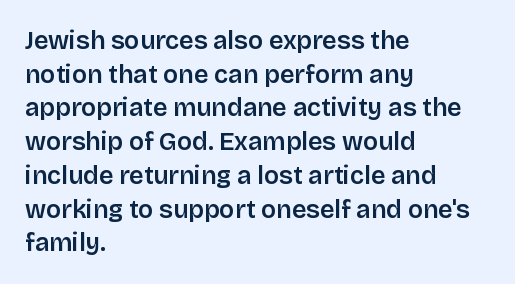
Q: Is the text bold? A: Semi-bold.
Q: Is the text italic (slanted)? A: No, it is upright.
Q: Is the text underlined? A: No.
Q: How is the paragraph aligned? A: Left-aligned.
Q: Is the spacing between letters normal or unusually wide? A: Normal.
Q: Is the spacing between lines tight, normal or loose? A: Normal.
